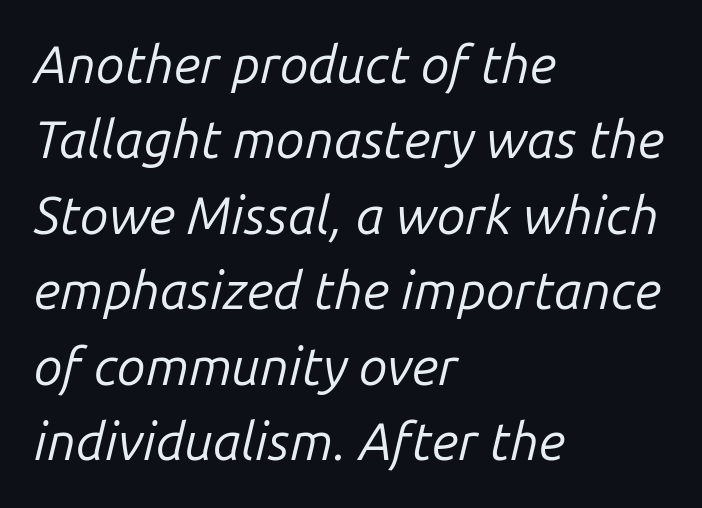
Q: Is the text bold? A: No.
Q: Is the text italic (slanted)? A: Yes, it leans right by about 14 degrees.
Q: Is the text underlined? A: No.
Q: How is the paragraph aligned? A: Left-aligned.
Q: Is the spacing between letters normal or unusually wide? A: Normal.
Q: Is the spacing between lines tight, normal or loose? A: Normal.
Q: Width (condensed, normal, or wide)? A: Normal.
Q: Stroke contrast? A: Low.
Q: x-height? A: Medium.
Q: Monospaced? A: No.
